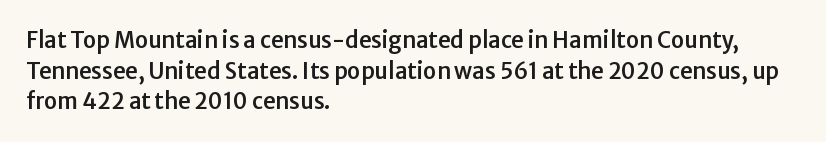
If you drew a line through each stem, it would be perfectly vertical. Honestly, the letter spacing is just normal — you wouldn't notice it. The words here are not underlined. Notice how the passage keeps a crisp vertical edge on the left only. Interline gaps are of average width in this sample.
